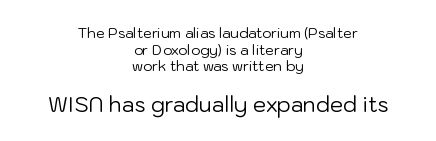
{"italic": "no", "bold": "no", "underline": "no", "align": "center", "line_spacing_ratio": 1.19, "letter_spacing": "normal", "letter_spacing_em": 0.0, "larger_block": "second", "size_ratio": 1.5, "glyph_px": 21}
